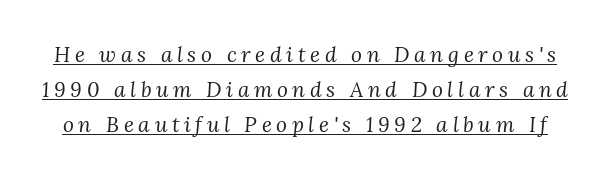
The image shows 21 px text type, italic (leaning right); set normal line spacing (1.66x), unusually wide letter spacing (+0.22 em), underlined.
